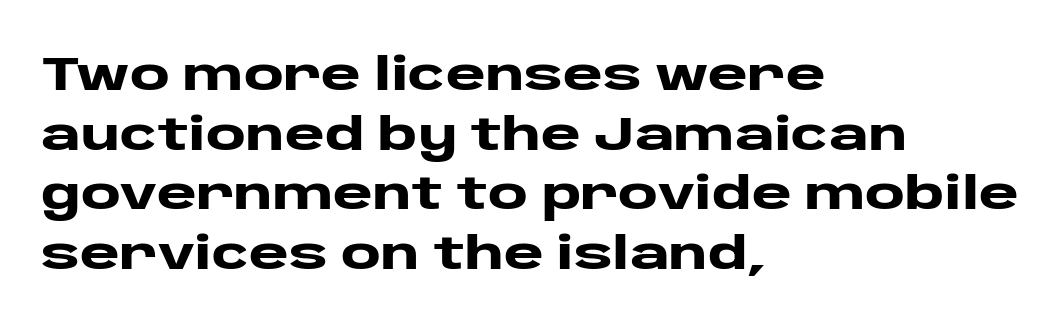
{"serif": "no", "italic": "no", "bold": "yes", "weight": "heavy", "width": "wide", "stroke_contrast": "low", "x_height": "large", "monospaced": "no", "underline": "no", "align": "left", "line_spacing_ratio": 1.24, "letter_spacing": "normal", "letter_spacing_em": 0.0, "glyph_px": 48}
